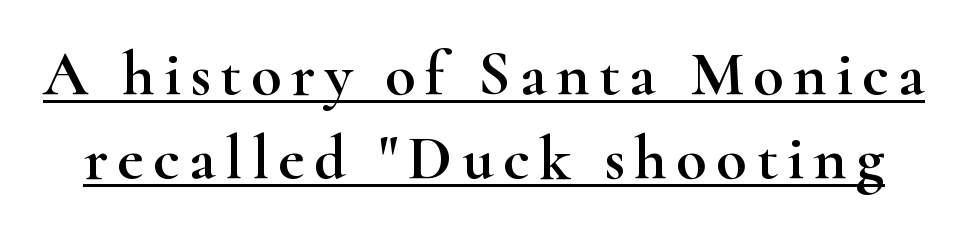
The image shows 63 px wide serif type, upright; set normal line spacing (1.34x), underlined; high stroke contrast and a small x-height.
